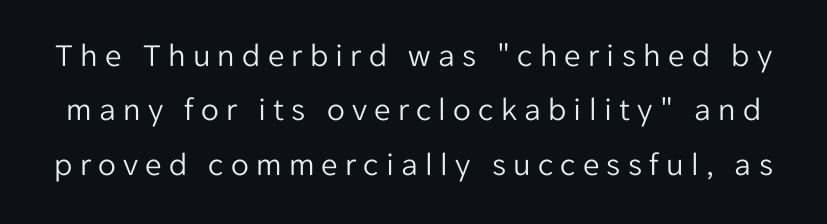
Q: Is the text bold? A: No.
Q: Is the text italic (slanted)? A: No, it is upright.
Q: Is the typeface a serif or a sans-serif typeface? A: Sans-serif.
Q: Is the text underlined? A: No.
Q: Is the spacing between letters normal or unusually wide? A: Unusually wide.
Q: Is the spacing between lines tight, normal or loose? A: Normal.
Q: Width (condensed, normal, or wide)? A: Normal.
Q: Stroke contrast? A: Low.
Q: x-height? A: Medium.
Q: Monospaced? A: No.
